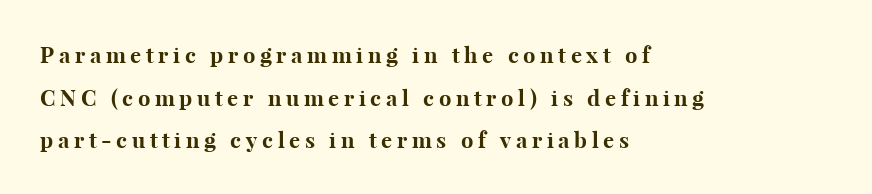
Underline: absent. Each word looks stretched out because of the extra space between its letters. The ragged edge is on the right, which tells us the setting is flush left. Leading is clearly above the norm, producing a sparse column. Heft: maximum for text — a bold. Posture: vertical.
